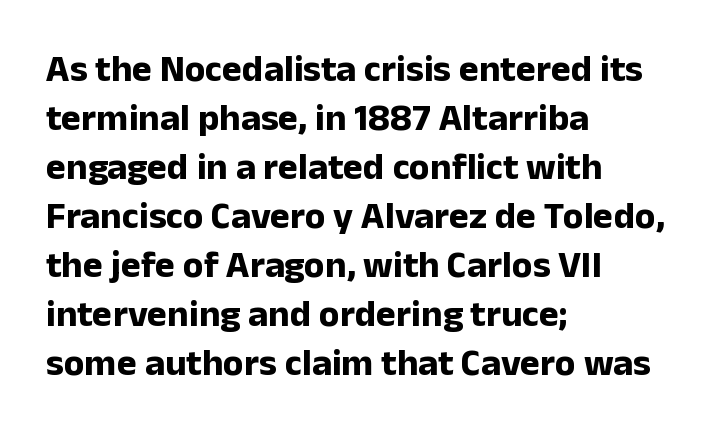
The letters stand upright; this is a roman face. These lines stack with their left ends in a neat column. Reading down the column, the eye jumps a familiar distance to each next line. A typesetter would call this proportional, since set widths differ per character.
